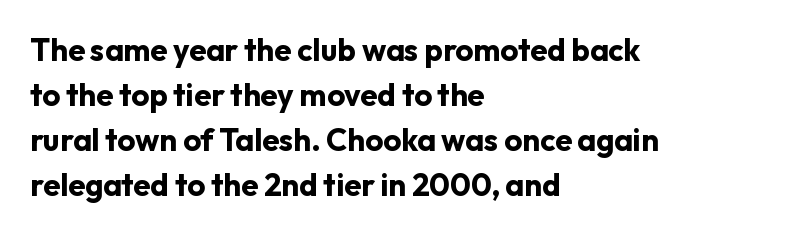
{"serif": "no", "italic": "no", "bold": "yes", "weight": "bold", "width": "normal", "stroke_contrast": "low", "x_height": "medium", "monospaced": "no", "underline": "no", "align": "left", "line_spacing": "normal", "line_spacing_ratio": 1.45, "letter_spacing": "normal", "letter_spacing_em": 0.0, "glyph_px": 31}
